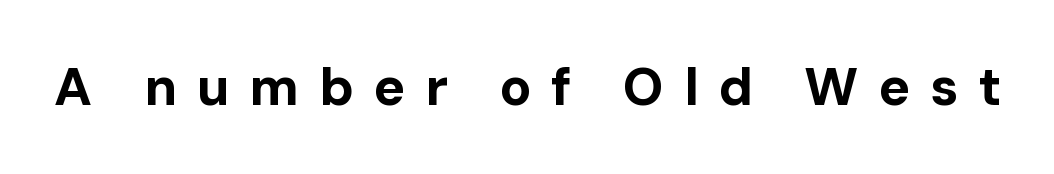
Observe the absence of serifs on each vertical stroke in this sample. The characters look thick and weighty, a clear bold. Each word looks stretched out because of the extra space between its letters. A roman cut, with each character standing at attention.
